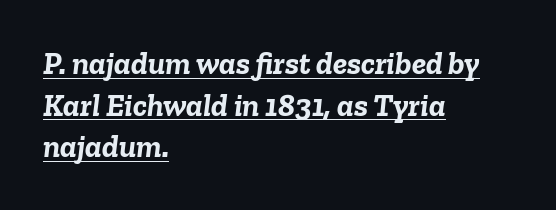
{"italic": "yes", "lean": "right", "slant_degrees": 6, "bold": "yes", "weight": "semibold", "width": "normal", "stroke_contrast": "low", "x_height": "medium", "monospaced": "no", "underline": "yes", "align": "left", "line_spacing": "normal", "line_spacing_ratio": 1.3, "letter_spacing": "normal", "letter_spacing_em": 0.0, "glyph_px": 32}
